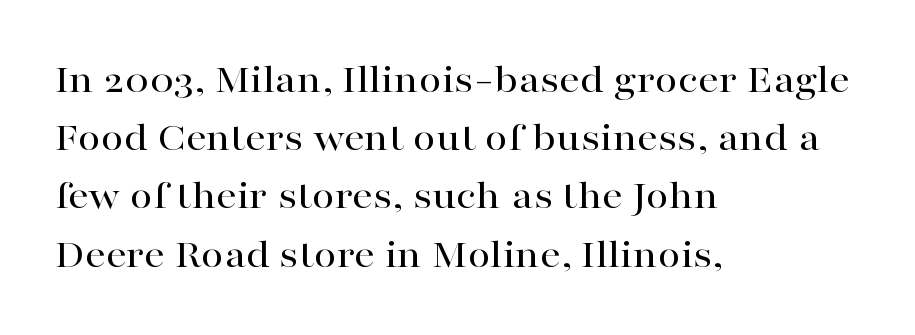
The image shows 41 px wide serif type, upright; set left-aligned, normal line spacing (1.42x), normal letter spacing, not underlined; high stroke contrast and a medium x-height.
